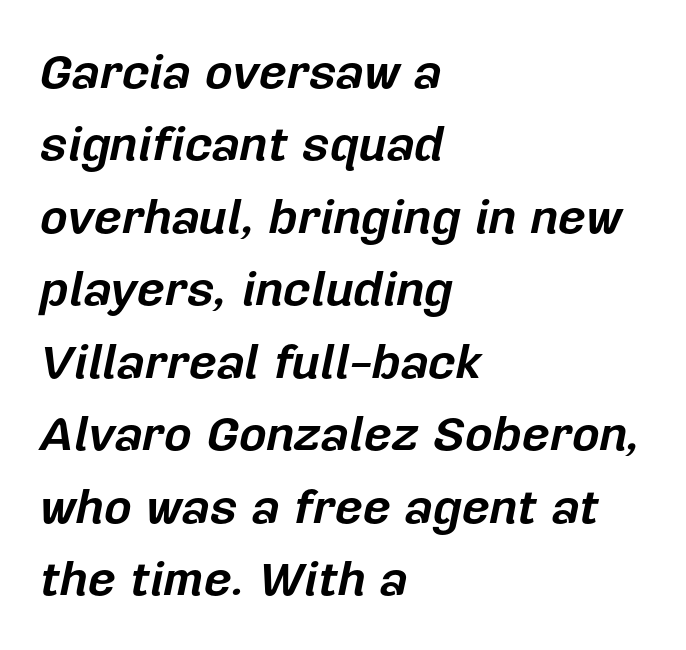
{"italic": "yes", "lean": "right", "slant_degrees": 12, "bold": "yes", "weight": "bold", "width": "normal", "stroke_contrast": "low", "x_height": "medium", "monospaced": "no", "underline": "no", "align": "left", "line_spacing": "normal", "line_spacing_ratio": 1.51, "letter_spacing": "normal", "letter_spacing_em": 0.0, "glyph_px": 48}
